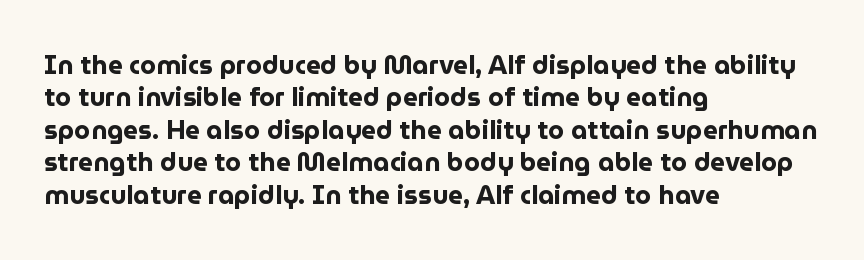
The image shows 26 px bold type, upright; set left-aligned, normal line spacing (1.25x), normal letter spacing, not underlined.
